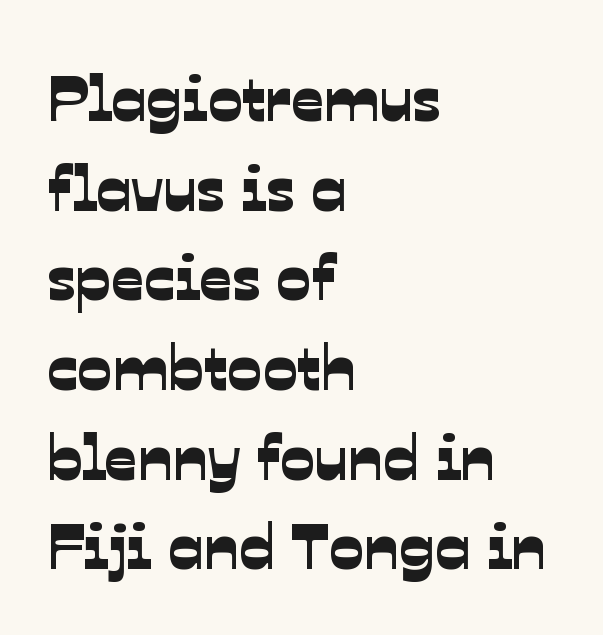
Q: Is the typeface a serif or a sans-serif typeface? A: Sans-serif.
Q: Is the text underlined? A: No.
Q: How is the paragraph aligned? A: Left-aligned.
Q: Is the spacing between letters normal or unusually wide? A: Normal.
Q: Is the spacing between lines tight, normal or loose? A: Normal.
Q: Width (condensed, normal, or wide)? A: Normal.
Q: Stroke contrast? A: Low.
Q: x-height? A: Medium.
Q: Monospaced? A: No.
